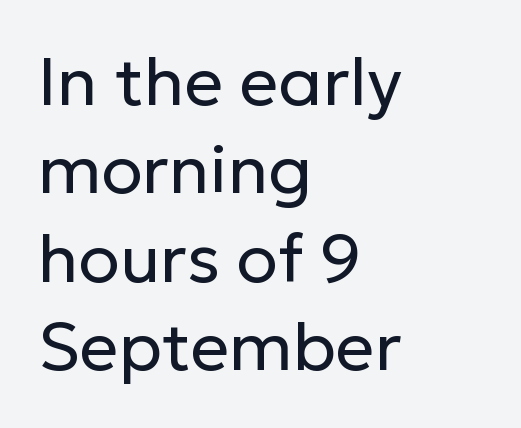
Q: Is the text bold? A: No.
Q: Is the text italic (slanted)? A: No, it is upright.
Q: Is the typeface a serif or a sans-serif typeface? A: Sans-serif.
Q: Is the text underlined? A: No.
Q: How is the paragraph aligned? A: Left-aligned.
Q: Is the spacing between letters normal or unusually wide? A: Normal.
Q: Is the spacing between lines tight, normal or loose? A: Normal.
Q: Width (condensed, normal, or wide)? A: Normal.
Q: Stroke contrast? A: Low.
Q: x-height? A: Medium.
Q: Monospaced? A: No.
